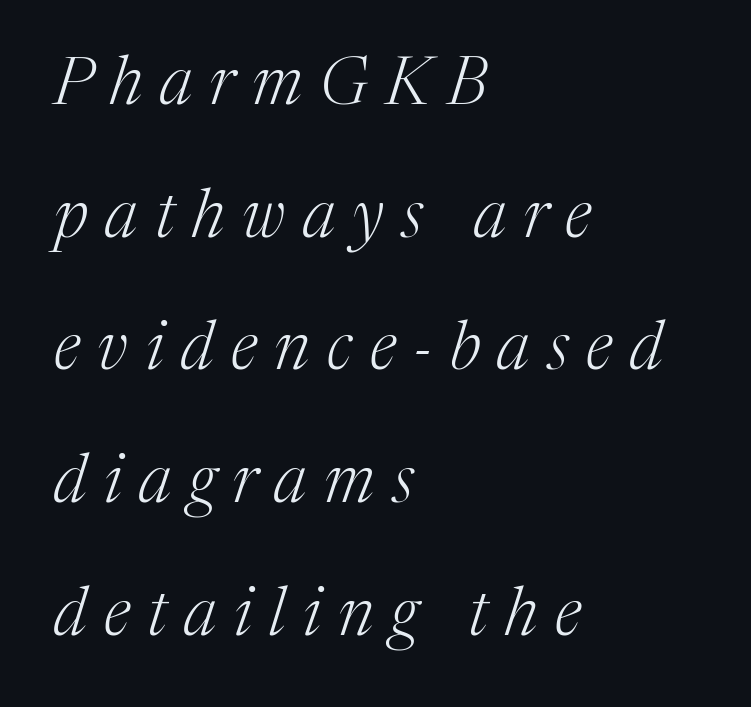
Q: Is the text bold? A: No.
Q: Is the text italic (slanted)? A: Yes, it leans right by about 17 degrees.
Q: Is the typeface a serif or a sans-serif typeface? A: Serif.
Q: Is the text underlined? A: No.
Q: How is the paragraph aligned? A: Left-aligned.
Q: Is the spacing between letters normal or unusually wide? A: Unusually wide.
Q: Is the spacing between lines tight, normal or loose? A: Loose.
Q: Width (condensed, normal, or wide)? A: Normal.
Q: Stroke contrast? A: Medium.
Q: x-height? A: Medium.
Q: Monospaced? A: No.
